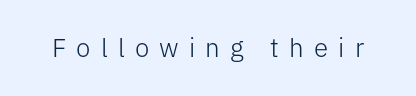
{"italic": "no", "bold": "no", "underline": "no", "letter_spacing": "wide", "letter_spacing_em": 0.39, "glyph_px": 26}
